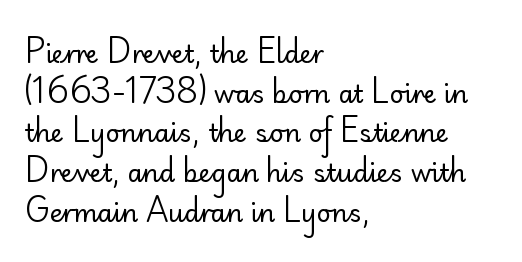
The image shows 25 px text type, upright; set left-aligned, normal line spacing (1.59x), normal letter spacing, not underlined.
